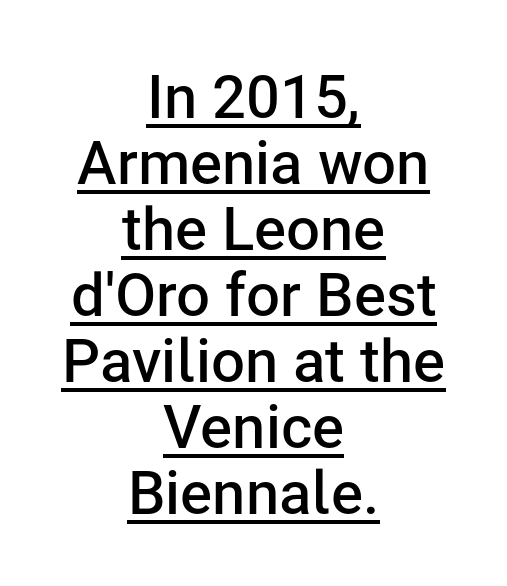
The image shows 60 px semibold sans-serif type, upright; set centered, tight line spacing (1.1x), normal letter spacing, underlined; low stroke contrast and a medium x-height.
